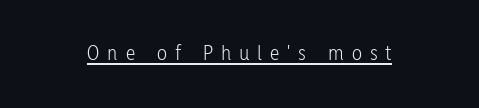
The image shows 21 px text type, upright; set unusually wide letter spacing (+0.38 em), underlined.
